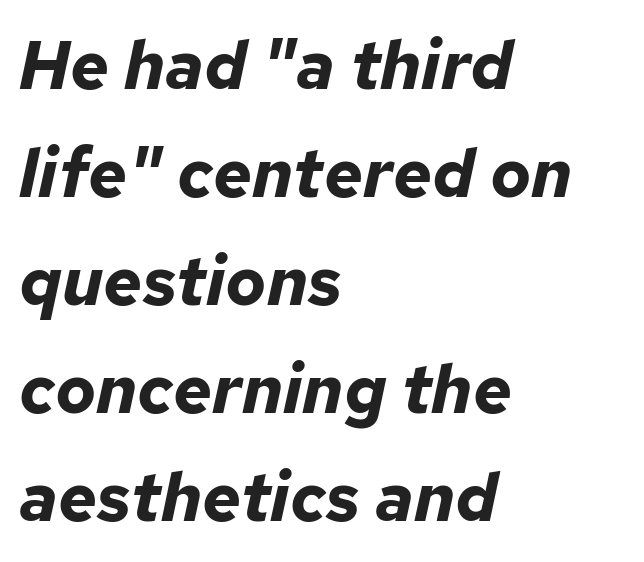
{"italic": "yes", "lean": "right", "slant_degrees": 12, "bold": "yes", "weight": "bold", "width": "normal", "stroke_contrast": "low", "x_height": "medium", "monospaced": "no", "underline": "no", "align": "left", "line_spacing": "normal", "line_spacing_ratio": 1.59, "letter_spacing": "normal", "letter_spacing_em": 0.0, "glyph_px": 68}
